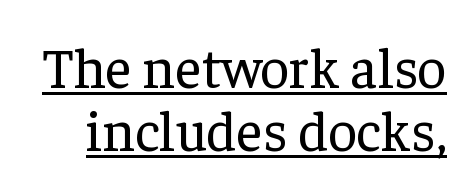
Style check: upright. Compared with typical body copy, the letter spacing here is the same. A typesetter would call this leading minimal, almost set solid. Think standard paragraph weight, or any step lighter than that. The face used here is seriffed, in the tradition of book romans.
